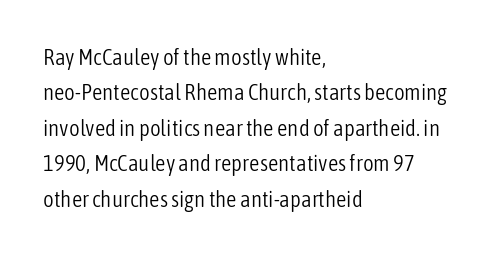
{"italic": "no", "bold": "no", "underline": "no", "align": "left", "line_spacing": "normal", "line_spacing_ratio": 1.54, "letter_spacing": "normal", "letter_spacing_em": 0.0, "glyph_px": 23}
